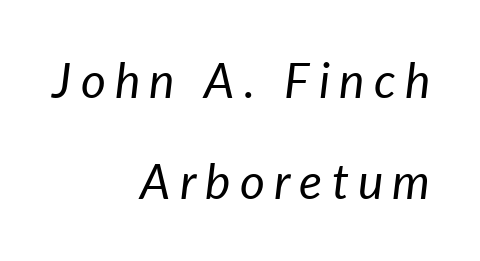
Q: Is the text bold? A: No.
Q: Is the text italic (slanted)? A: Yes, it leans right by about 7 degrees.
Q: Is the text underlined? A: No.
Q: How is the paragraph aligned? A: Right-aligned.
Q: Is the spacing between lines tight, normal or loose? A: Loose.
Q: Width (condensed, normal, or wide)? A: Normal.
Q: Stroke contrast? A: Low.
Q: x-height? A: Medium.
Q: Monospaced? A: No.
